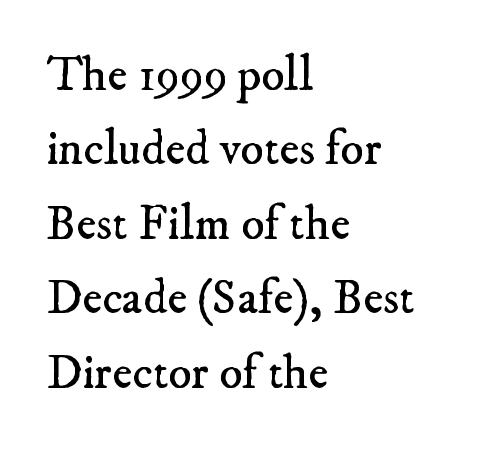
{"serif": "yes", "bold": "no", "weight": "regular", "width": "normal", "stroke_contrast": "low", "x_height": "small", "monospaced": "no", "underline": "no", "align": "left", "line_spacing": "normal", "line_spacing_ratio": 1.55, "letter_spacing": "normal", "letter_spacing_em": 0.0, "glyph_px": 48}
